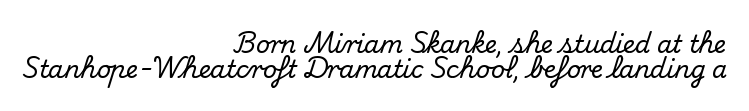
Q: Is the text italic (slanted)? A: Yes.
Q: Is the text underlined? A: No.
Q: How is the paragraph aligned? A: Right-aligned.
Q: Is the spacing between letters normal or unusually wide? A: Normal.
Q: Is the spacing between lines tight, normal or loose? A: Tight.
